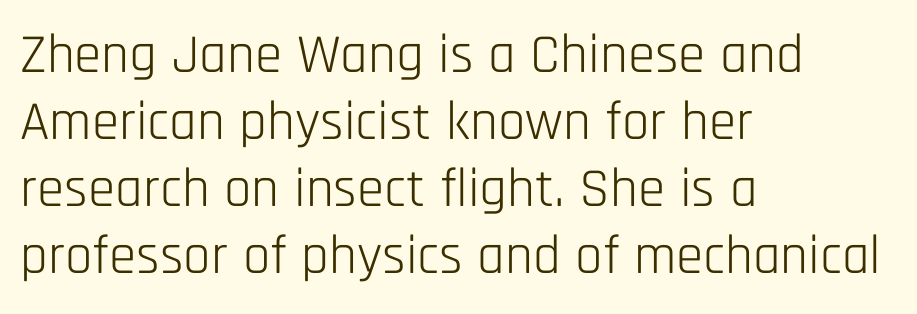
The image shows 55 px light, condensed sans-serif type, upright; set left-aligned, line spacing 1.22x, normal letter spacing, not underlined; low stroke contrast and a large x-height.
